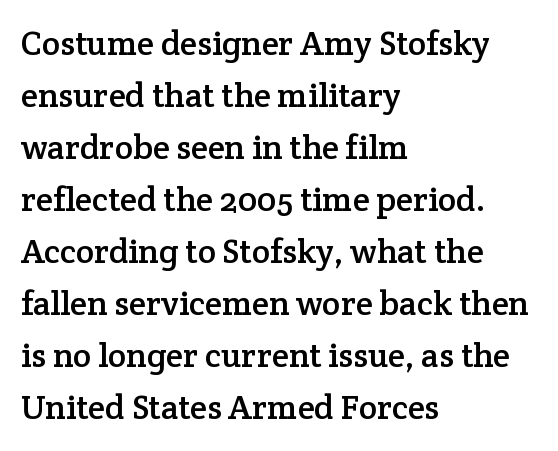
Q: Is the text italic (slanted)? A: No, it is upright.
Q: Is the typeface a serif or a sans-serif typeface? A: Serif.
Q: Is the text underlined? A: No.
Q: How is the paragraph aligned? A: Left-aligned.
Q: Is the spacing between letters normal or unusually wide? A: Normal.
Q: Is the spacing between lines tight, normal or loose? A: Normal.
Q: Width (condensed, normal, or wide)? A: Normal.
Q: Stroke contrast? A: Low.
Q: x-height? A: Medium.
Q: Monospaced? A: No.
